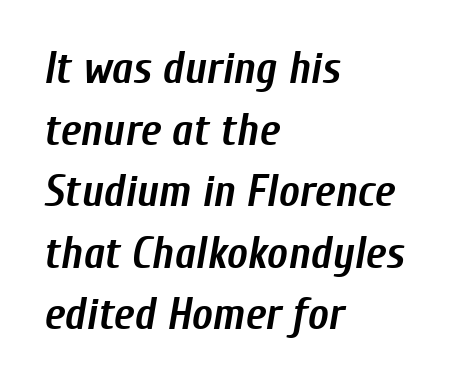
The type is set solid horizontally, with unmodified tracking. The strokes are fattened all the way to bold. Looking at the ascenders, they clearly lean. Does the copy run flush right? No — it runs flush left.
